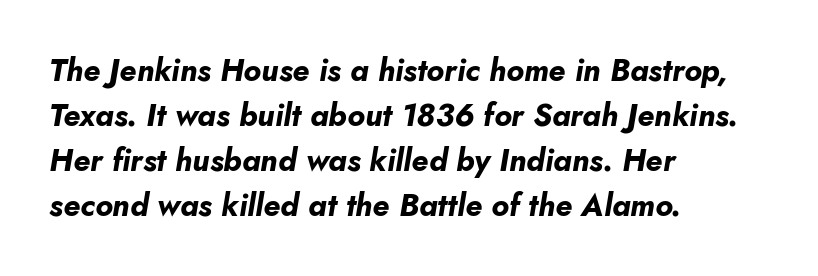
The image shows 31 px bold type, italic (leaning right); set left-aligned, normal line spacing (1.45x), normal letter spacing, not underlined; low stroke contrast and a small x-height.
